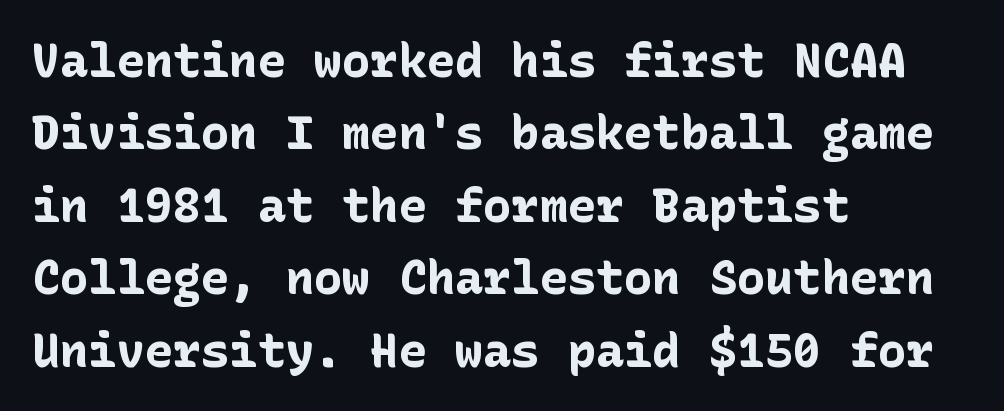
The image shows 47 px bold sans-serif type, upright; set left-aligned, normal line spacing (1.54x), normal letter spacing, not underlined; low stroke contrast and a medium x-height.
